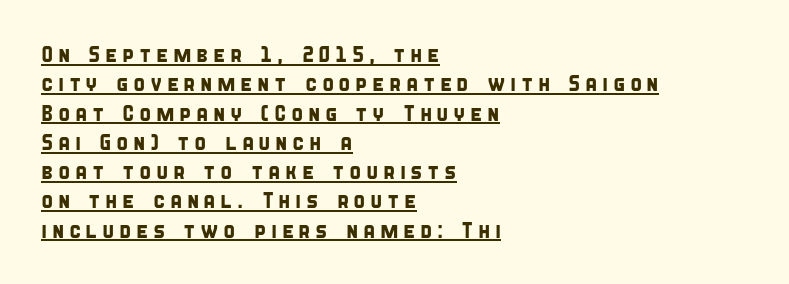
Students, observe: this is what conventionally led text looks like. Line beginnings align vertically; line endings do not. Like a heading marked for emphasis, these lines bear an underscore. The line texture is sparse and dotted thanks to wide tracking.
